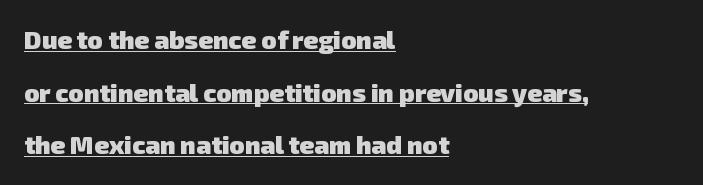
Q: Is the text bold? A: Yes.
Q: Is the text underlined? A: Yes.
Q: How is the paragraph aligned? A: Left-aligned.
Q: Is the spacing between letters normal or unusually wide? A: Normal.
Q: Is the spacing between lines tight, normal or loose? A: Loose.
